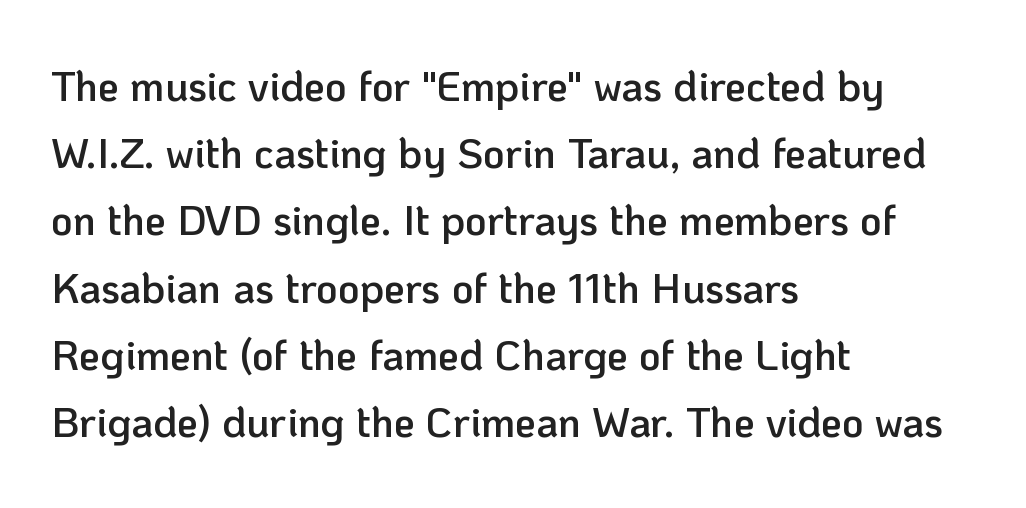
Q: Is the text bold? A: Semi-bold.
Q: Is the text italic (slanted)? A: No, it is upright.
Q: Is the typeface a serif or a sans-serif typeface? A: Sans-serif.
Q: Is the text underlined? A: No.
Q: How is the paragraph aligned? A: Left-aligned.
Q: Is the spacing between letters normal or unusually wide? A: Normal.
Q: Is the spacing between lines tight, normal or loose? A: Normal.
Q: Width (condensed, normal, or wide)? A: Normal.
Q: Stroke contrast? A: Low.
Q: x-height? A: Medium.
Q: Monospaced? A: No.
